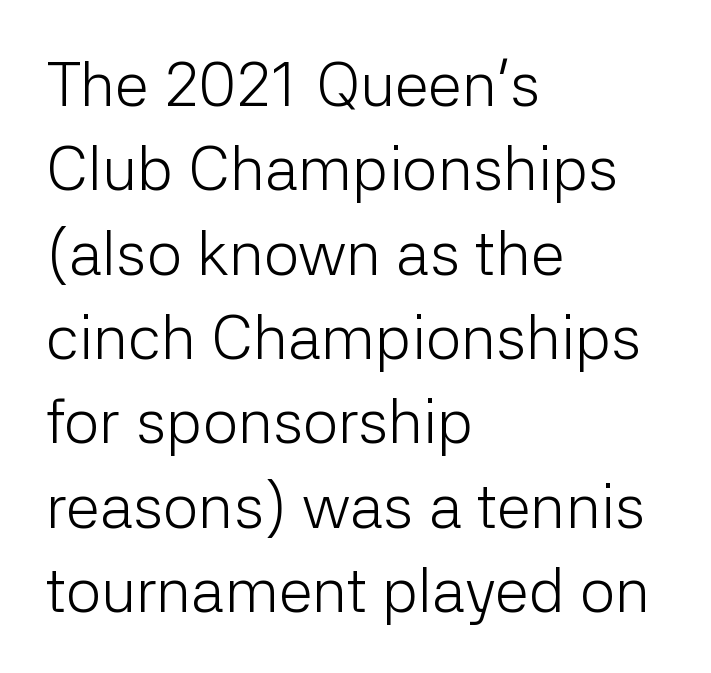
Are there feet on the stems? There aren't — it's a sans. How are the letters spaced? Ordinarily, with no added tracking. Compared with a centered layout, this one pins lines to the left instead. It's the straight-up-and-down kind of type. Compared with typical paragraphs, the rows here are spaced about the same. The typeface has the unassuming heft of standard copy or less.
